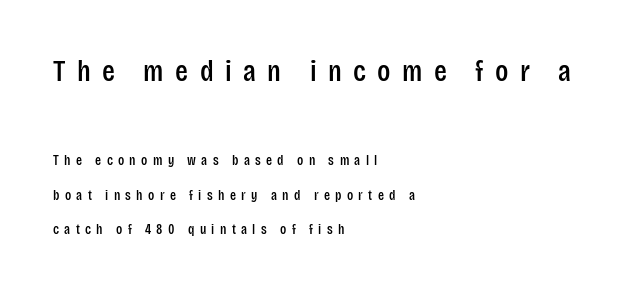
Line spacing here is loose. Words float on clear page, feet unadorned. The designer went with a sans here, leaving each stem footless. These lines are rendered in a variable-pitch font. Left-aligned paragraph, ragged on the right. Which chunk is bigger? The first one — the top block dwarfs the bottom.
